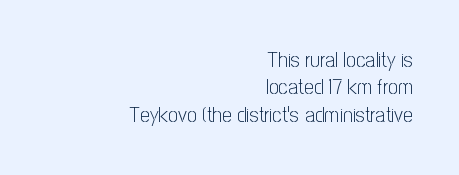
The image shows 22 px text type, upright; set right-aligned, line spacing 1.24x, normal letter spacing, not underlined.
